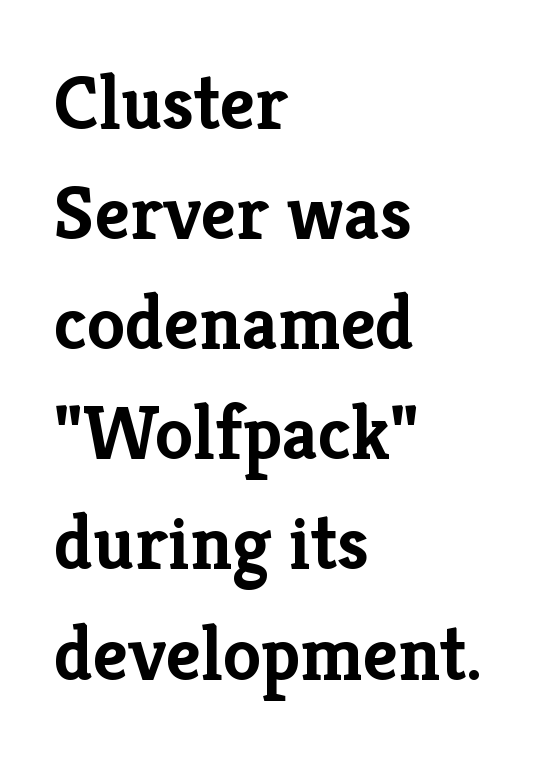
{"serif": "yes", "italic": "no", "bold": "yes", "weight": "semibold", "width": "normal", "stroke_contrast": "low", "x_height": "medium", "monospaced": "no", "underline": "no", "align": "left", "line_spacing": "normal", "line_spacing_ratio": 1.43, "letter_spacing": "normal", "letter_spacing_em": 0.0, "glyph_px": 77}
